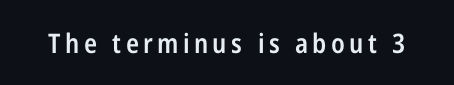
Notice how the stems are strictly vertical — no italics here. The strokes are fattened partway — semibold, not bold. Words float on clear page, feet unadorned.
